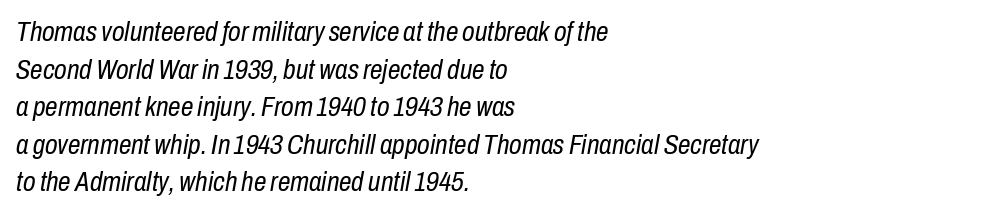
Nobody drew a line under any word here. The gaps between neighbouring characters are ordinary and unremarkable. The axis of the letterforms is tilted away from vertical. Note the varied advance widths — an 'i' is clearly narrower than an 'm'. Weight class: somewhere from thin through regular. The passage is arranged the way most books set body copy — flush left.
